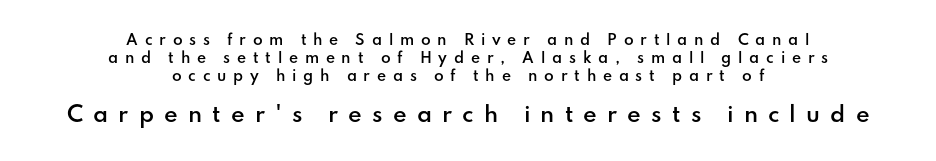
Teacher's note: observe the equal gaps on both sides — that is centered alignment. A typesetter would mark this as roman, not italic. Each glyph is drawn with semibold strokes, heavier than normal yet not fully bold. Tracking value appears strongly positive — letters spread wide. Successive baselines arrive at the customary interval.
